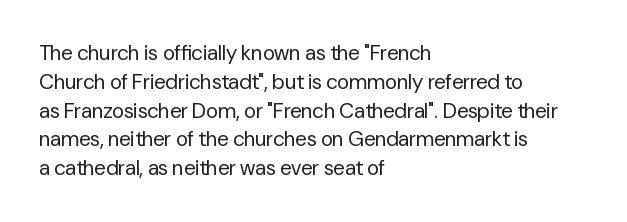
Each new line begins a customary step beneath the previous one. Stems here are at most as thick as an everyday book face. Words appear dense and cohesive because spacing is normal. Descenders hang freely into open space. The axis of the letterforms is exactly vertical.
